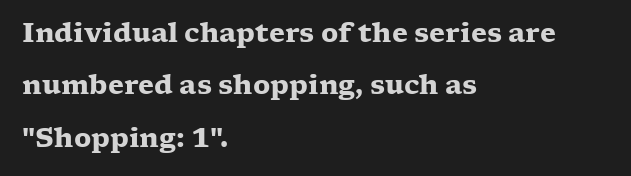
Beneath every word, the page is bare. It's the straight-up-and-down kind of type. Short note: letters normally spaced. This rendering uses left alignment, leaving the right contour irregular. Loosely led — the rows are spread out. Summary of weight: heavy, a full bold.
